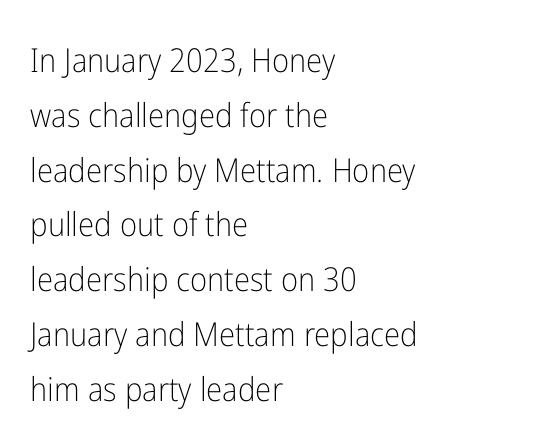
A typesetter would call this proportional, since set widths differ per character. Characters follow at the spacing the type designer built in. Weight class: somewhere from thin through regular. Line starts are locked; line ends wander. Is there any slant? The stems are plumb.
